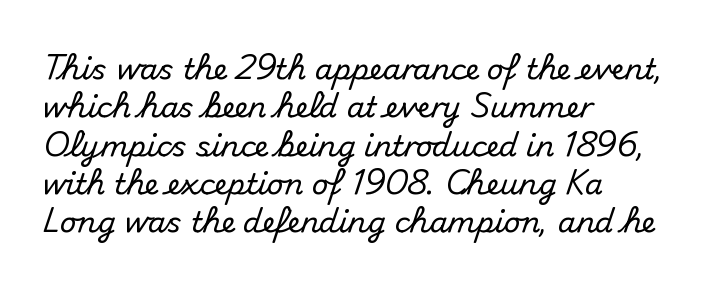
Q: Is the text italic (slanted)? A: Yes.
Q: Is the typeface a serif or a sans-serif typeface? A: Sans-serif.
Q: Is the text underlined? A: No.
Q: How is the paragraph aligned? A: Left-aligned.
Q: Is the spacing between letters normal or unusually wide? A: Normal.
Q: Is the spacing between lines tight, normal or loose? A: Normal.
Q: Width (condensed, normal, or wide)? A: Normal.
Q: Stroke contrast? A: Medium.
Q: x-height? A: Small.
Q: Monospaced? A: No.
